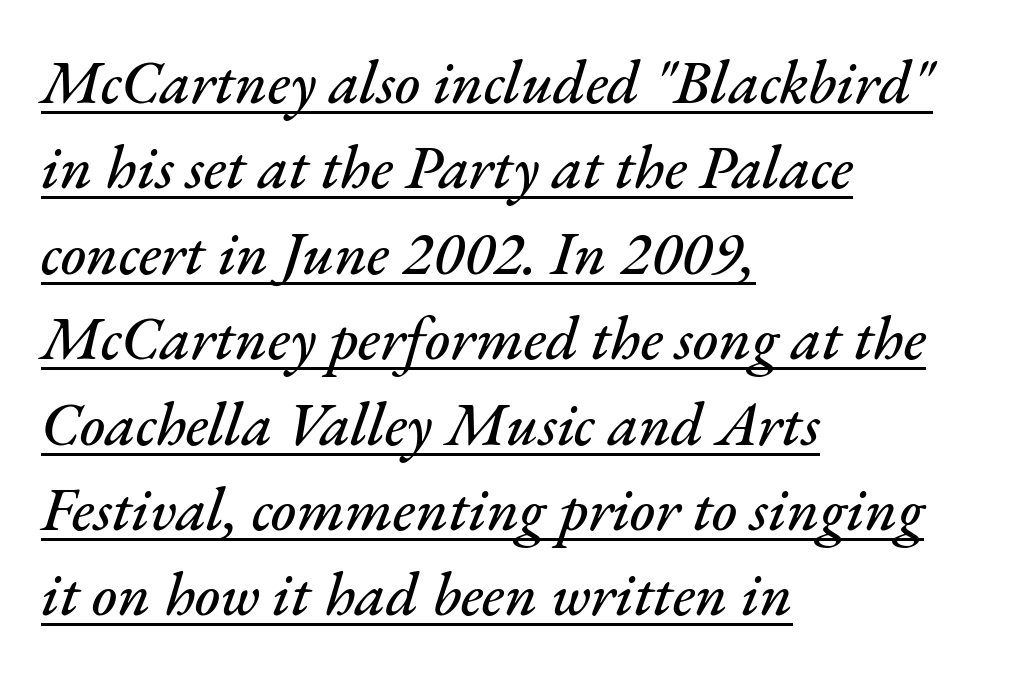
The image shows 61 px text type, italic (leaning right); set left-aligned, normal line spacing (1.4x), normal letter spacing, underlined; medium stroke contrast and a small x-height.
